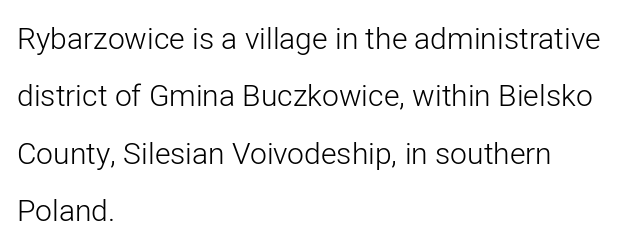
{"serif": "no", "italic": "no", "bold": "no", "weight": "light", "width": "normal", "stroke_contrast": "low", "x_height": "medium", "monospaced": "no", "underline": "no", "align": "left", "line_spacing": "loose", "line_spacing_ratio": 1.91, "letter_spacing": "normal", "letter_spacing_em": 0.0, "glyph_px": 30}
